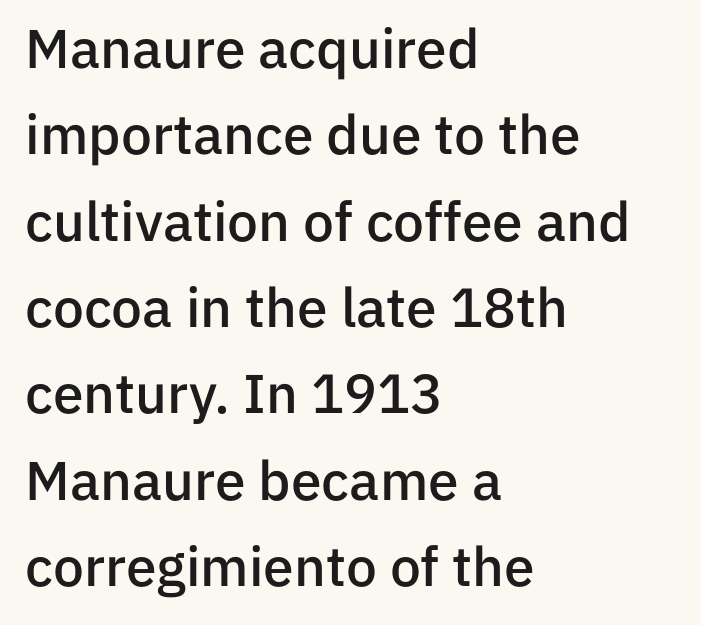
The image shows 55 px semibold sans-serif type, upright; set left-aligned, normal line spacing (1.57x), normal letter spacing, not underlined; low stroke contrast and a medium x-height.
